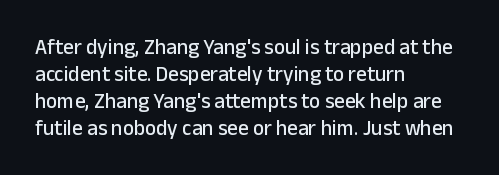
No word sits above an underline. Rendered with straight, roman letterforms. A typesetter would call this leading conventional body-copy spacing. Nothing unusual about the tracking: characters are spaced as the font intends. Line starts are locked; line ends wander.
